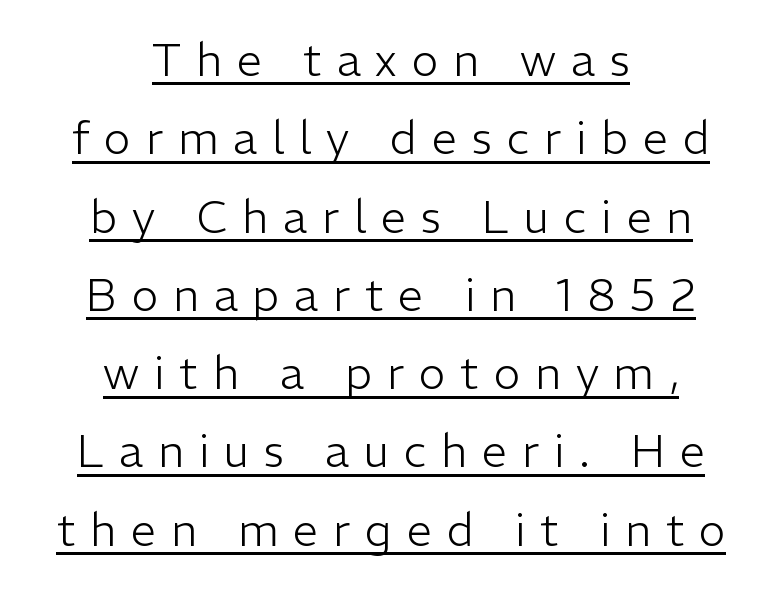
{"serif": "no", "italic": "no", "bold": "no", "weight": "light", "width": "normal", "stroke_contrast": "low", "x_height": "medium", "monospaced": "no", "underline": "yes", "align": "center", "line_spacing_ratio": 1.74, "letter_spacing": "wide", "letter_spacing_em": 0.33, "glyph_px": 45}
